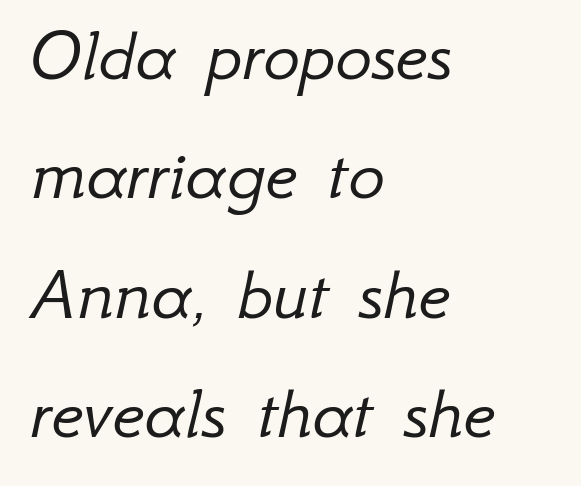
Q: Is the text bold? A: No.
Q: Is the text italic (slanted)? A: Yes, it leans right by about 12 degrees.
Q: Is the text underlined? A: No.
Q: How is the paragraph aligned? A: Left-aligned.
Q: Is the spacing between letters normal or unusually wide? A: Normal.
Q: Is the spacing between lines tight, normal or loose? A: Normal.
Q: Width (condensed, normal, or wide)? A: Normal.
Q: Stroke contrast? A: Low.
Q: x-height? A: Small.
Q: Monospaced? A: No.
